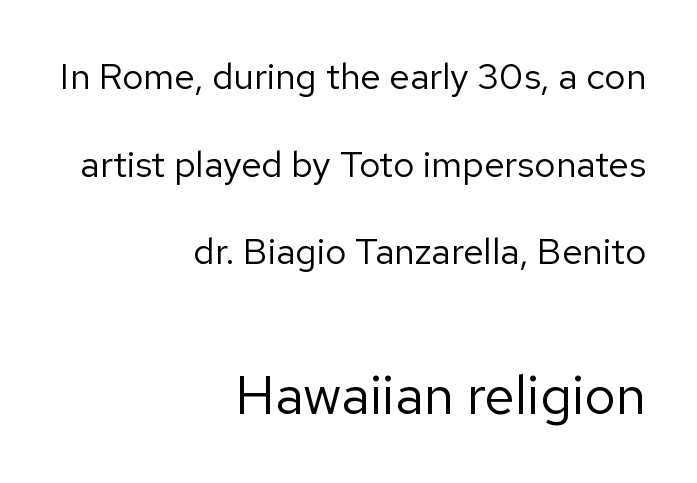
The face used here appears at its bigger size in the lower chunk. Each letter's strokes conclude bluntly, with no projecting serifs. Think standard paragraph weight, or any step lighter than that. Each new line begins a long way beneath the previous one.
